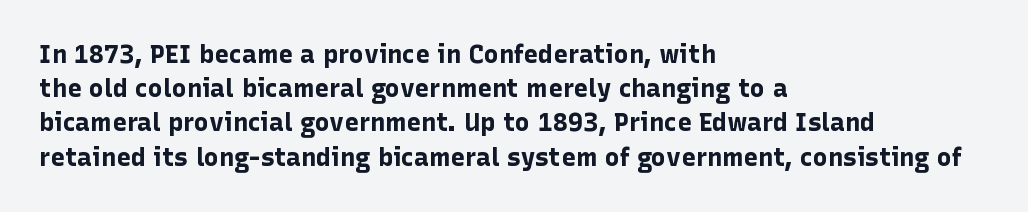
Q: Is the text bold? A: Yes.
Q: Is the text italic (slanted)? A: No, it is upright.
Q: Is the text underlined? A: No.
Q: How is the paragraph aligned? A: Left-aligned.
Q: Is the spacing between letters normal or unusually wide? A: Normal.
Q: Is the spacing between lines tight, normal or loose? A: Normal.
